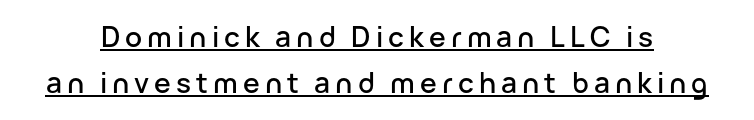
Q: Is the text italic (slanted)? A: No, it is upright.
Q: Is the typeface a serif or a sans-serif typeface? A: Sans-serif.
Q: Is the text underlined? A: Yes.
Q: Is the spacing between lines tight, normal or loose? A: Normal.
Q: Width (condensed, normal, or wide)? A: Normal.
Q: Stroke contrast? A: Low.
Q: x-height? A: Medium.
Q: Monospaced? A: No.
